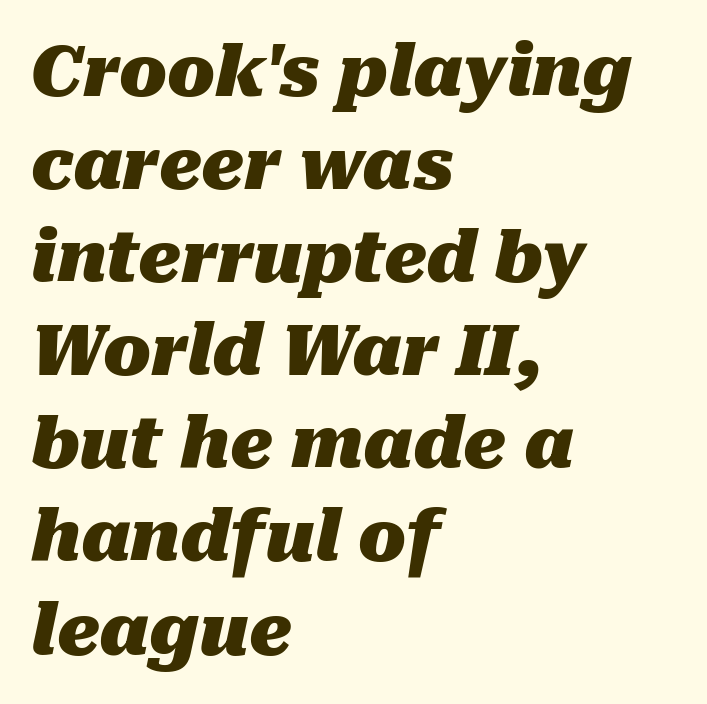
Q: Is the text bold? A: Yes.
Q: Is the text italic (slanted)? A: Yes, it leans right by about 10 degrees.
Q: Is the text underlined? A: No.
Q: How is the paragraph aligned? A: Left-aligned.
Q: Is the spacing between letters normal or unusually wide? A: Normal.
Q: Is the spacing between lines tight, normal or loose? A: Normal.
Q: Width (condensed, normal, or wide)? A: Normal.
Q: Stroke contrast? A: Medium.
Q: x-height? A: Medium.
Q: Monospaced? A: No.
